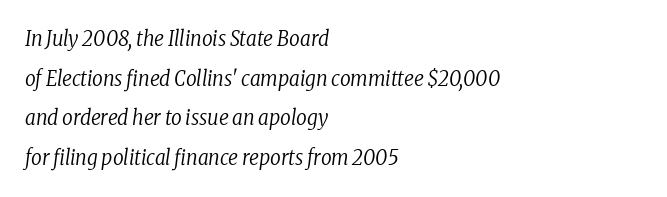
The image shows 21 px text type, italic (leaning right); set left-aligned, line spacing 1.89x, normal letter spacing, not underlined.
